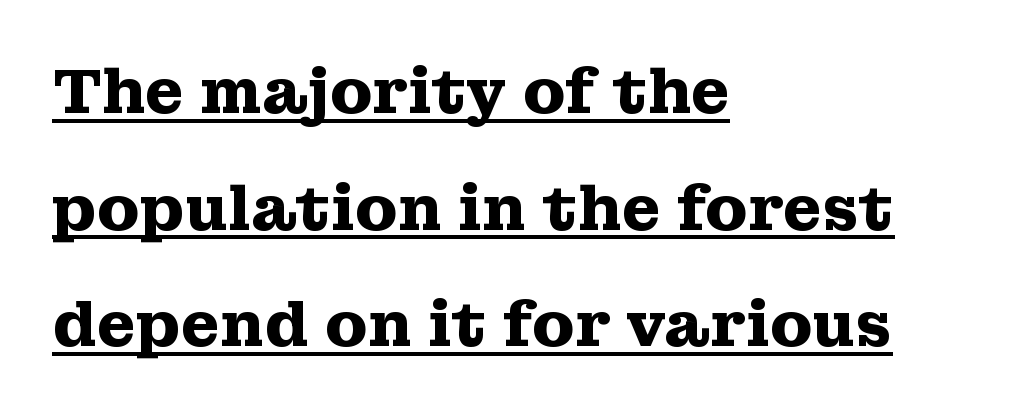
Q: Is the text bold? A: Yes.
Q: Is the text italic (slanted)? A: No, it is upright.
Q: Is the typeface a serif or a sans-serif typeface? A: Serif.
Q: Is the text underlined? A: Yes.
Q: How is the paragraph aligned? A: Left-aligned.
Q: Is the spacing between letters normal or unusually wide? A: Normal.
Q: Width (condensed, normal, or wide)? A: Wide.
Q: Stroke contrast? A: Medium.
Q: x-height? A: Medium.
Q: Monospaced? A: No.
